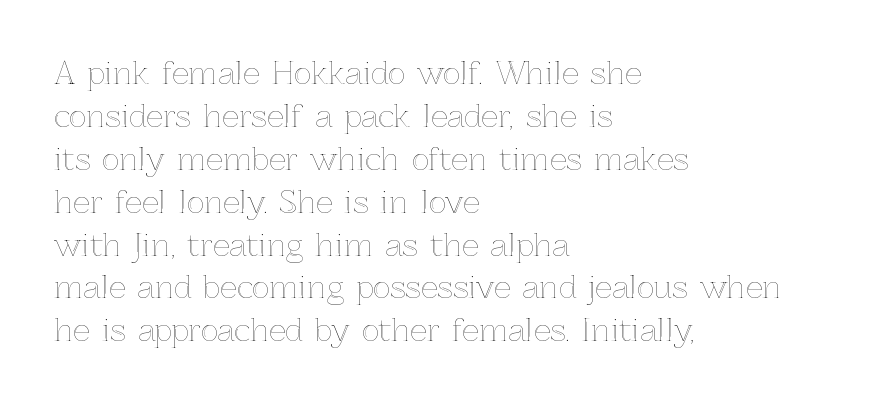
Q: Is the text italic (slanted)? A: No, it is upright.
Q: Is the text underlined? A: No.
Q: How is the paragraph aligned? A: Left-aligned.
Q: Is the spacing between letters normal or unusually wide? A: Normal.
Q: Is the spacing between lines tight, normal or loose? A: Normal.
Q: Width (condensed, normal, or wide)? A: Normal.
Q: x-height? A: Medium.
Q: Monospaced? A: No.
